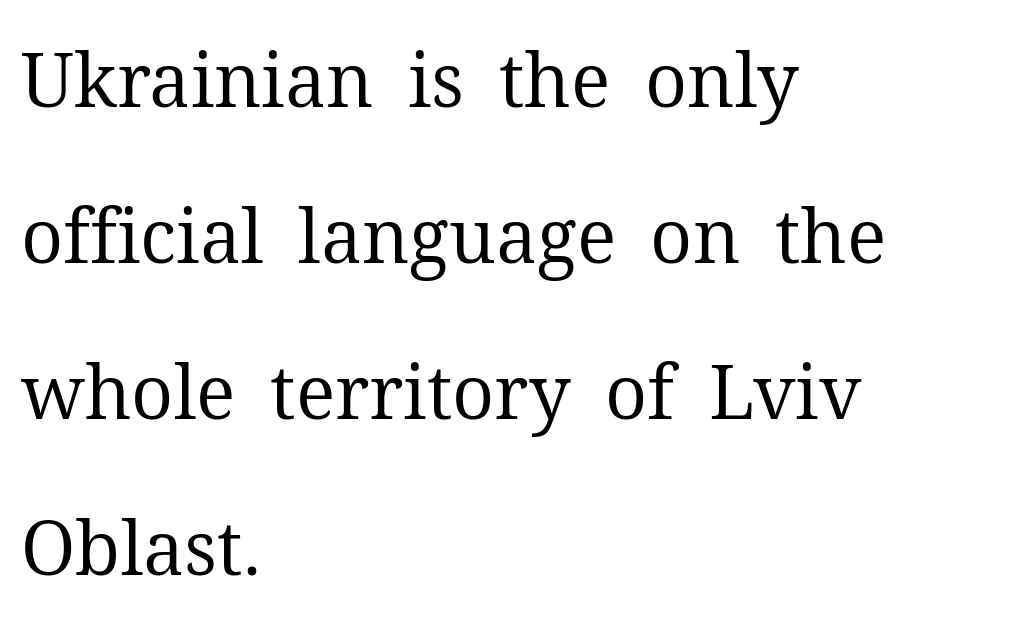
The image shows 74 px regular-weight serif type, upright; set left-aligned, loose line spacing (2.11x), normal letter spacing, not underlined; medium stroke contrast and a medium x-height.
